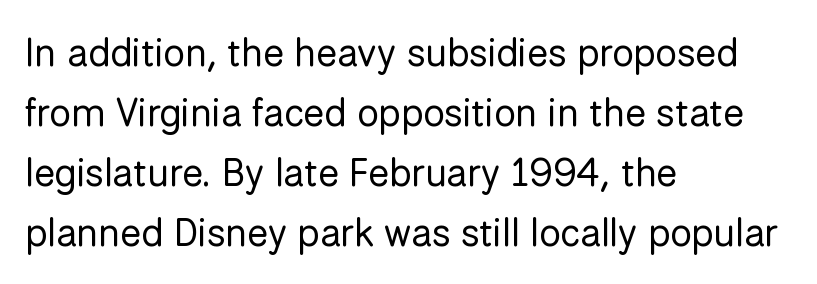
Compared with a typical body face, this is equally light or lighter still. Bare-footed words on every line. Note the varied advance widths — an 'i' is clearly narrower than an 'm'. In terms of leading, this rendering sits right in the middle.
